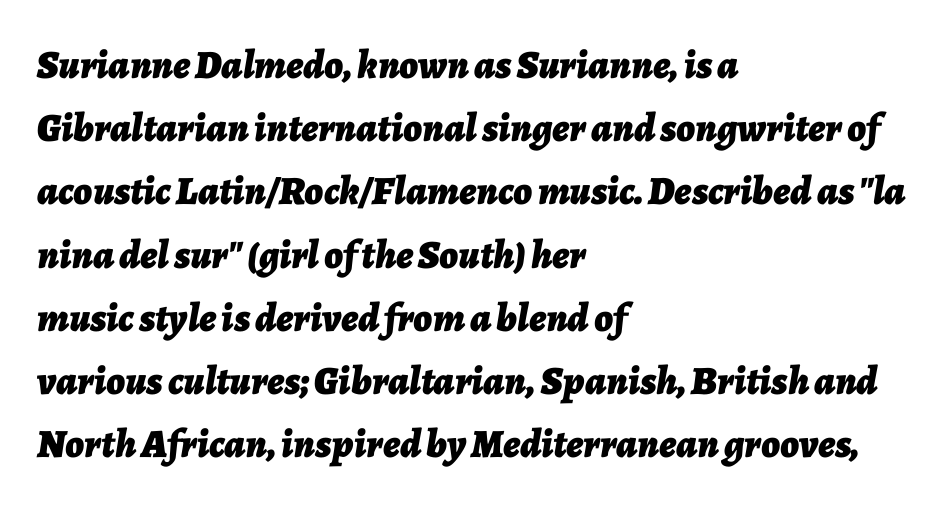
Does the lettering tilt? It does — this is italic. Underline: absent. All the whitespace from short lines collects on the right. Do the characters align in a grid? No, the font is proportional. The passage shown stacks its lines at a standard gap.
